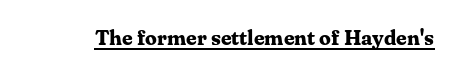
Emphasis is given by a line drawn under the lettering. Weight: bold. Honestly, the letter spacing is just normal — you wouldn't notice it. Is there any slant? The stems are plumb.
